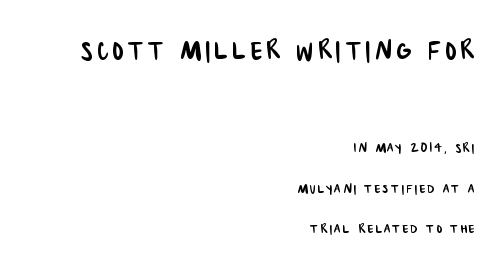
Q: Is the typeface a serif or a sans-serif typeface? A: Sans-serif.
Q: Is the text underlined? A: No.
Q: How is the paragraph aligned? A: Right-aligned.
Q: Is the spacing between lines tight, normal or loose? A: Loose.
Q: Which block of text is set in a larger size, the first (top) or the second (bottom)? A: The first (top) one.
Q: Width (condensed, normal, or wide)? A: Condensed.
Q: Stroke contrast? A: Low.
Q: x-height? A: Large.
Q: Monospaced? A: No.
